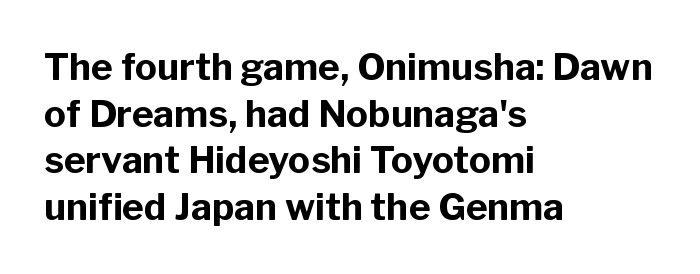
What stands out about the letter spacing? Nothing — it is the standard amount. A full-strength bold gives these letters their thick strokes. Leading: standard. All the whitespace from short lines collects on the right.
